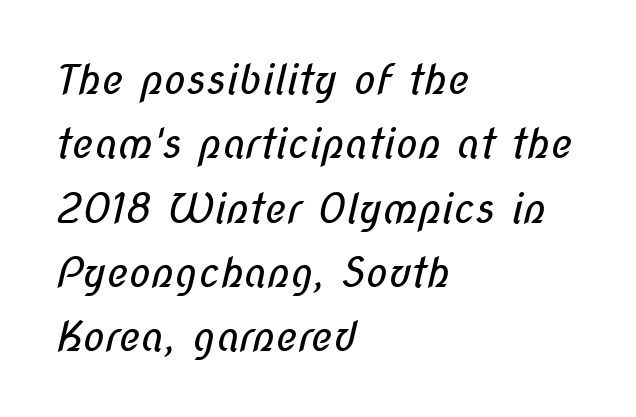
{"serif": "no", "bold": "no", "weight": "regular", "width": "condensed", "stroke_contrast": "low", "x_height": "medium", "monospaced": "no", "underline": "no", "align": "left", "line_spacing": "normal", "line_spacing_ratio": 1.57, "letter_spacing": "normal", "letter_spacing_em": 0.0, "glyph_px": 41}
